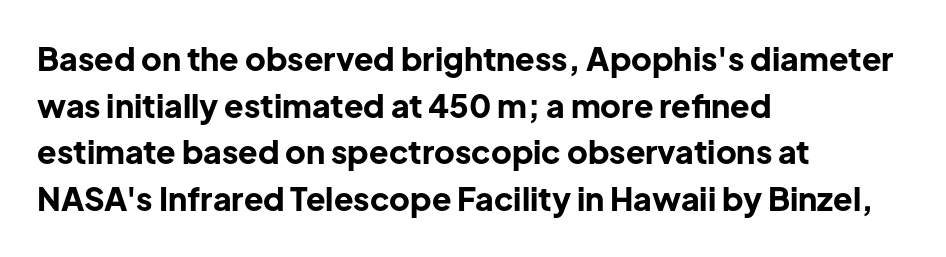
The image shows 32 px bold sans-serif type, upright; set left-aligned, normal line spacing (1.46x), normal letter spacing, not underlined; low stroke contrast and a medium x-height.
